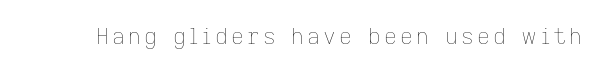
Q: Is the text bold? A: No.
Q: Is the text italic (slanted)? A: No, it is upright.
Q: Is the text underlined? A: No.
